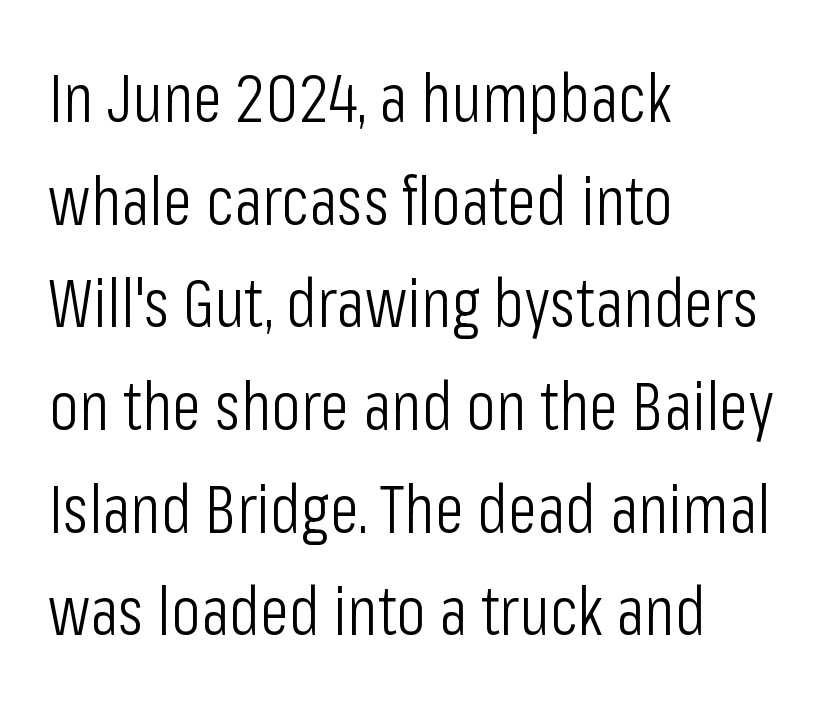
Q: Is the text bold? A: No.
Q: Is the text italic (slanted)? A: No, it is upright.
Q: Is the typeface a serif or a sans-serif typeface? A: Sans-serif.
Q: Is the text underlined? A: No.
Q: How is the paragraph aligned? A: Left-aligned.
Q: Is the spacing between letters normal or unusually wide? A: Normal.
Q: Is the spacing between lines tight, normal or loose? A: Normal.
Q: Width (condensed, normal, or wide)? A: Condensed.
Q: Stroke contrast? A: Low.
Q: x-height? A: Medium.
Q: Monospaced? A: No.
